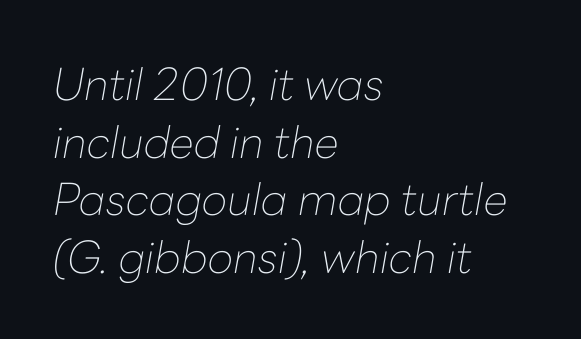
The image shows 44 px thin type, italic (leaning right); set left-aligned, normal line spacing (1.31x), normal letter spacing, not underlined; low stroke contrast and a medium x-height.
